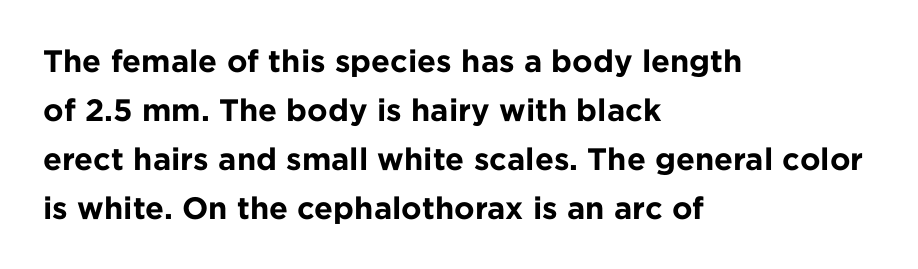
Grotesque or geometric, the face here clearly has no serifs. Horizontal alignment here is leftward, the default for most running prose. Is the letter spacing exaggerated? No — it looks like the ordinary default. Normally led — the rows are evenly, conventionally spaced. Stroke thickness is high; the sample reads as a true bold. Think of a printed novel: that variable character pitch is what you see here.
